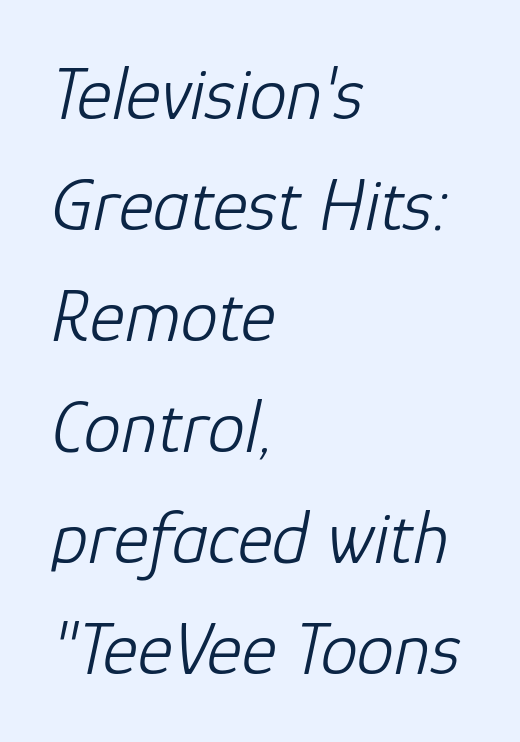
The image shows 75 px light type, italic (leaning right); set left-aligned, normal line spacing (1.48x), normal letter spacing, not underlined; low stroke contrast and a medium x-height.
